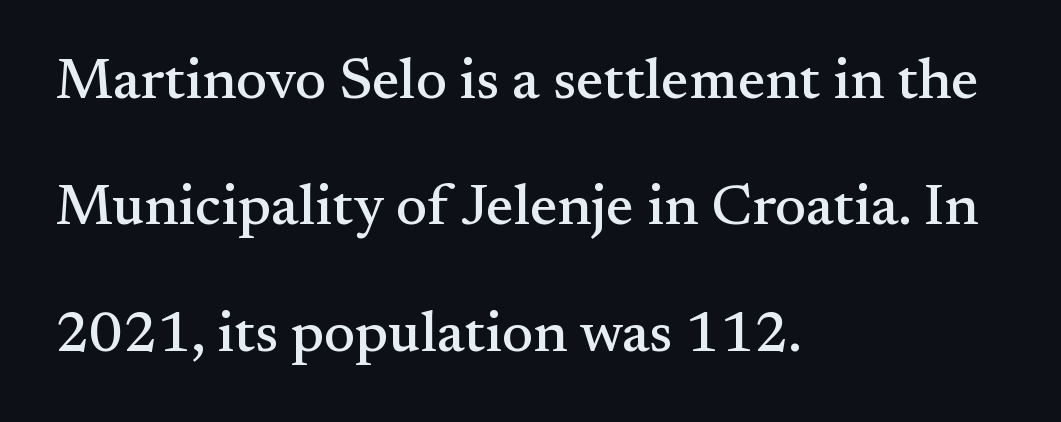
Q: Is the text italic (slanted)? A: No, it is upright.
Q: Is the typeface a serif or a sans-serif typeface? A: Serif.
Q: Is the text underlined? A: No.
Q: How is the paragraph aligned? A: Left-aligned.
Q: Is the spacing between letters normal or unusually wide? A: Normal.
Q: Is the spacing between lines tight, normal or loose? A: Loose.
Q: Width (condensed, normal, or wide)? A: Normal.
Q: Stroke contrast? A: Medium.
Q: x-height? A: Small.
Q: Monospaced? A: No.
